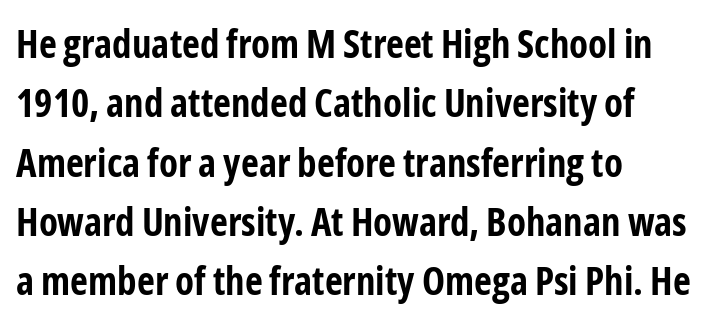
{"serif": "no", "italic": "no", "bold": "yes", "weight": "bold", "width": "condensed", "stroke_contrast": "low", "x_height": "medium", "monospaced": "no", "underline": "no", "align": "left", "line_spacing": "normal", "line_spacing_ratio": 1.52, "letter_spacing": "normal", "letter_spacing_em": 0.0, "glyph_px": 39}
